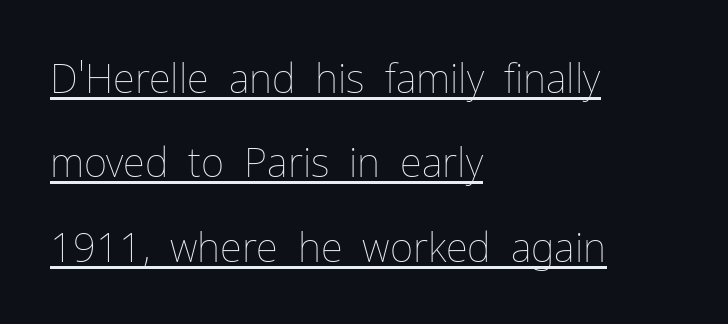
This is not heavy type; no bold has been used. Summary of vertical rhythm: relaxed, with wide interline spacing. In designer terms, the underline attribute is active on this setting. Proportional: the letters do not fall into vertical columns. If you drew a ruler down the left edge, every line would touch it. The font's upright variant was chosen for this text.
